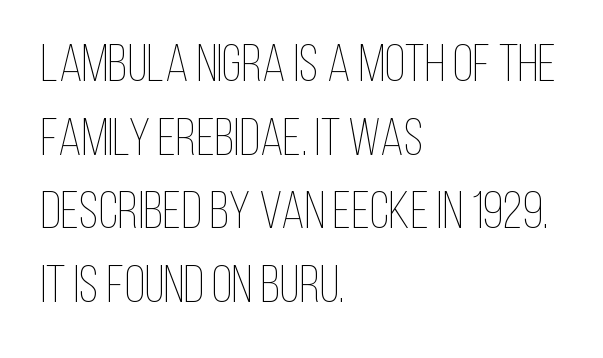
{"italic": "no", "bold": "no", "weight": "thin", "width": "condensed", "stroke_contrast": "low", "x_height": "large", "monospaced": "no", "underline": "no", "align": "left", "line_spacing": "normal", "line_spacing_ratio": 1.39, "letter_spacing": "normal", "letter_spacing_em": 0.0, "glyph_px": 53}
